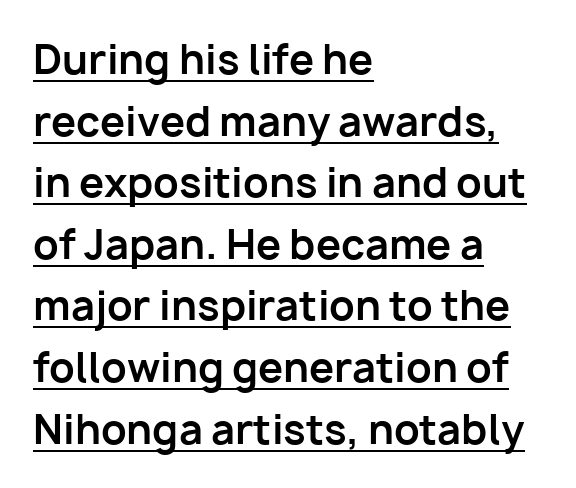
The image shows 40 px bold sans-serif type, upright; set left-aligned, normal line spacing (1.54x), normal letter spacing, underlined; low stroke contrast and a medium x-height.
